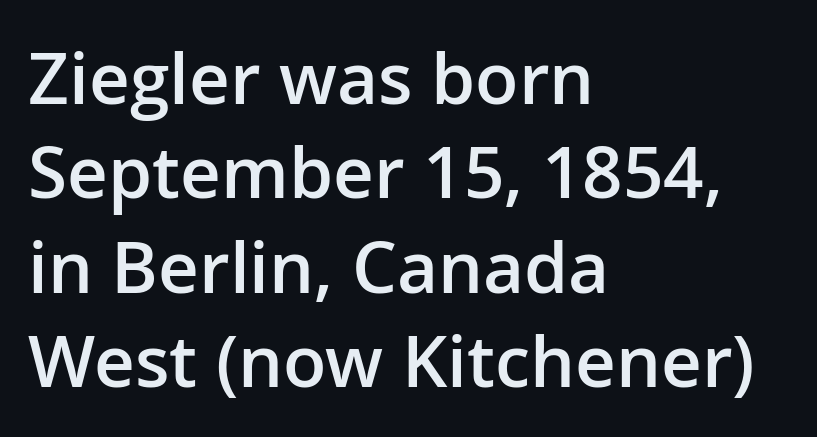
The image shows 71 px semibold sans-serif type, upright; set left-aligned, normal line spacing (1.33x), normal letter spacing, not underlined; low stroke contrast and a medium x-height.
